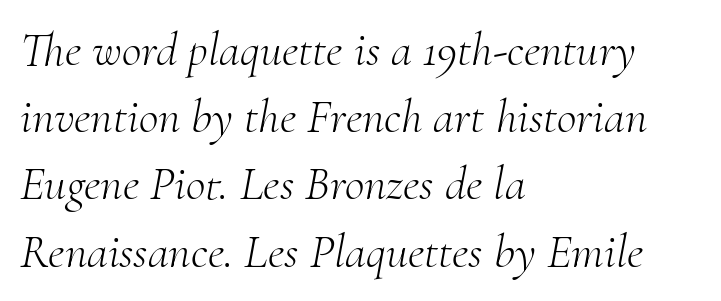
{"serif": "yes", "italic": "yes", "lean": "right", "slant_degrees": 10, "bold": "no", "weight": "light", "width": "normal", "stroke_contrast": "medium", "x_height": "small", "monospaced": "no", "underline": "no", "align": "left", "line_spacing": "normal", "line_spacing_ratio": 1.4, "letter_spacing": "normal", "letter_spacing_em": 0.0, "glyph_px": 48}
